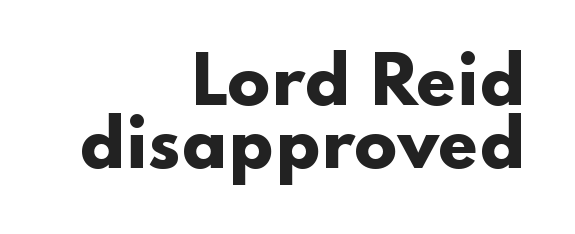
Q: Is the text bold? A: Yes.
Q: Is the text italic (slanted)? A: No, it is upright.
Q: Is the typeface a serif or a sans-serif typeface? A: Sans-serif.
Q: Is the text underlined? A: No.
Q: How is the paragraph aligned? A: Right-aligned.
Q: Is the spacing between letters normal or unusually wide? A: Normal.
Q: Is the spacing between lines tight, normal or loose? A: Tight.
Q: Width (condensed, normal, or wide)? A: Wide.
Q: Stroke contrast? A: Low.
Q: x-height? A: Small.
Q: Monospaced? A: No.
